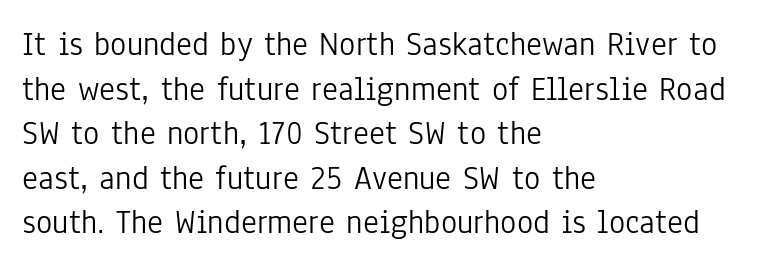
Q: Is the text bold? A: No.
Q: Is the text italic (slanted)? A: No, it is upright.
Q: Is the typeface a serif or a sans-serif typeface? A: Sans-serif.
Q: Is the text underlined? A: No.
Q: How is the paragraph aligned? A: Left-aligned.
Q: Is the spacing between letters normal or unusually wide? A: Normal.
Q: Is the spacing between lines tight, normal or loose? A: Normal.
Q: Width (condensed, normal, or wide)? A: Condensed.
Q: Stroke contrast? A: Low.
Q: x-height? A: Medium.
Q: Monospaced? A: No.
